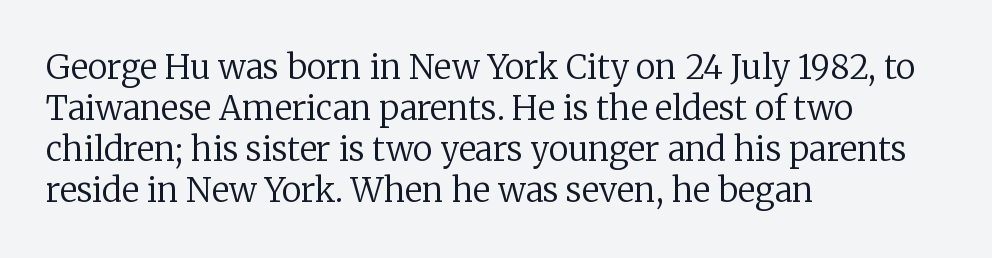
The letters stand straight up with perfectly vertical stems. Are there feet on the stems? There are — it's a serif. The paragraph has a hard left edge and a soft right edge. The space beneath each line is pristine and unruled. No extra tracking has been applied to these lines. Stem width sits at or under what a default text font uses.
